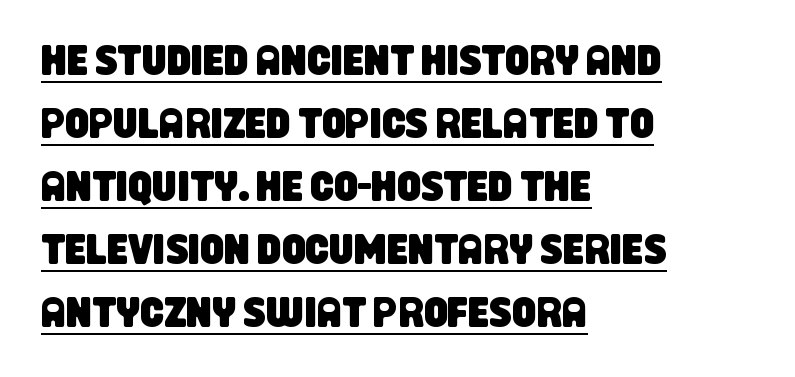
The image shows 42 px condensed sans-serif type; set left-aligned, normal line spacing (1.5x), normal letter spacing, underlined; low stroke contrast and a large x-height.
